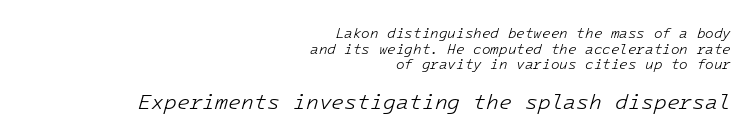
{"italic": "yes", "lean": "right", "slant_degrees": 16, "bold": "no", "underline": "no", "align": "right", "line_spacing": "tight", "line_spacing_ratio": 1.12, "letter_spacing": "normal", "letter_spacing_em": 0.0, "larger_block": "second", "size_ratio": 1.5, "glyph_px": 21}
